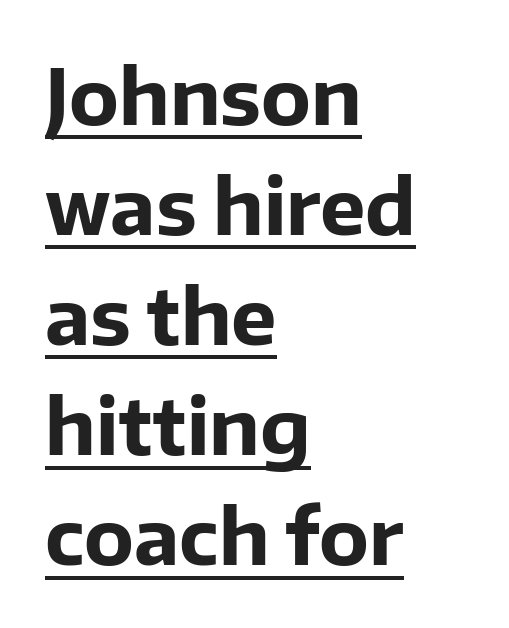
The image shows 77 px bold sans-serif type, upright; set left-aligned, normal line spacing (1.43x), normal letter spacing, underlined; low stroke contrast and a medium x-height.
